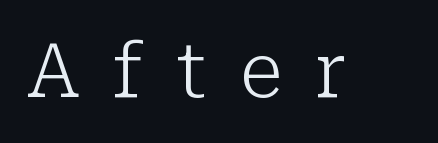
{"serif": "yes", "italic": "no", "bold": "no", "weight": "light", "width": "normal", "stroke_contrast": "low", "x_height": "medium", "monospaced": "no", "underline": "no", "letter_spacing": "wide", "letter_spacing_em": 0.44, "glyph_px": 75}
